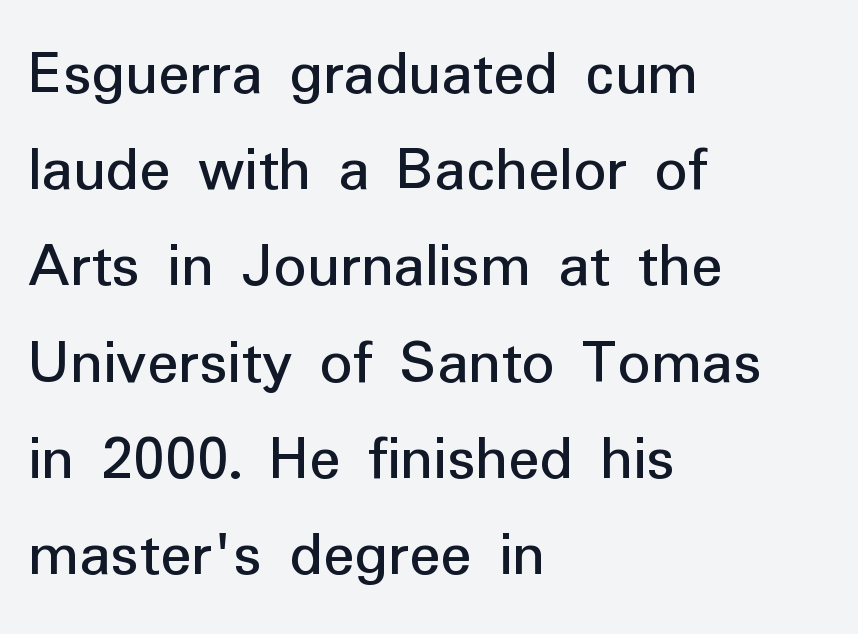
Q: Is the text italic (slanted)? A: No, it is upright.
Q: Is the typeface a serif or a sans-serif typeface? A: Sans-serif.
Q: Is the text underlined? A: No.
Q: How is the paragraph aligned? A: Left-aligned.
Q: Is the spacing between letters normal or unusually wide? A: Normal.
Q: Is the spacing between lines tight, normal or loose? A: Normal.
Q: Width (condensed, normal, or wide)? A: Normal.
Q: Stroke contrast? A: Low.
Q: x-height? A: Medium.
Q: Monospaced? A: No.
